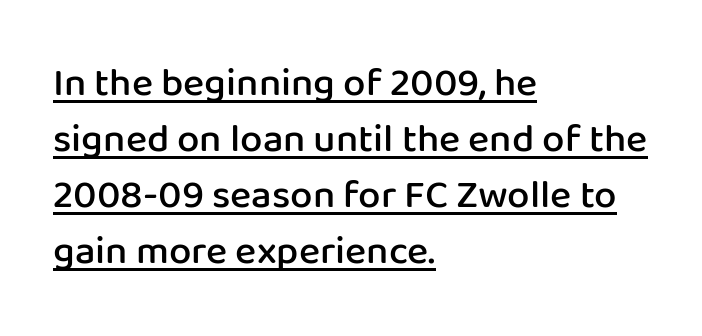
{"serif": "no", "italic": "no", "bold": "semi", "weight": "semibold", "width": "normal", "stroke_contrast": "low", "x_height": "medium", "monospaced": "no", "underline": "yes", "align": "left", "line_spacing": "normal", "line_spacing_ratio": 1.4, "letter_spacing": "normal", "letter_spacing_em": 0.0, "glyph_px": 40}
